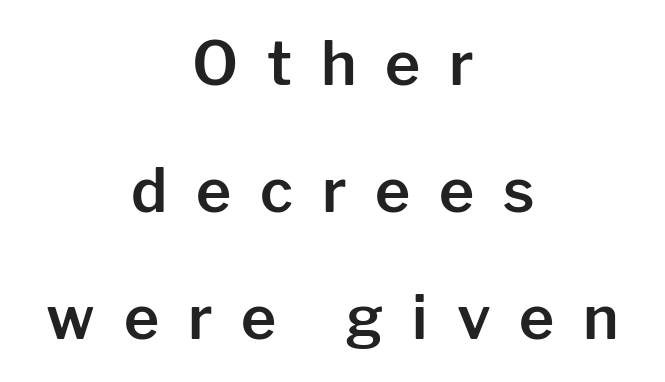
The image shows 60 px sans-serif type, upright; set centered, loose line spacing (2.12x), unusually wide letter spacing (+0.48 em), not underlined; low stroke contrast and a medium x-height.
